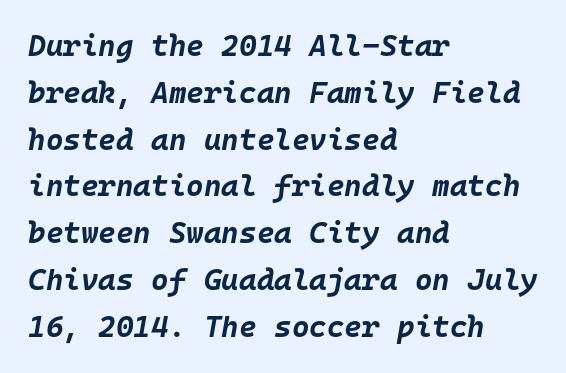
{"italic": "yes", "lean": "right", "slant_degrees": 10, "bold": "yes", "weight": "bold", "width": "normal", "stroke_contrast": "low", "x_height": "large", "monospaced": "yes", "underline": "no", "align": "left", "line_spacing": "normal", "line_spacing_ratio": 1.56, "letter_spacing": "normal", "letter_spacing_em": 0.0, "glyph_px": 30}
